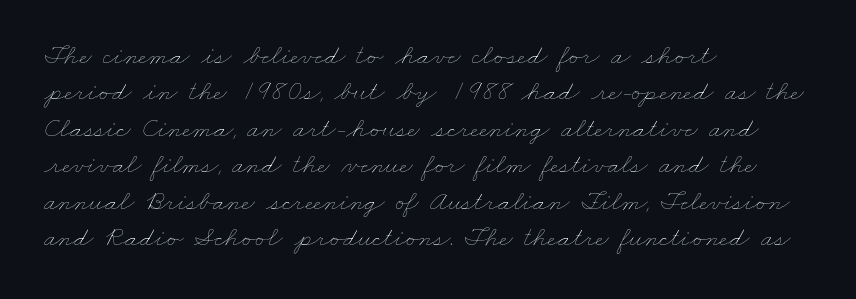
Q: Is the text bold? A: No.
Q: Is the text underlined? A: No.
Q: How is the paragraph aligned? A: Left-aligned.
Q: Is the spacing between letters normal or unusually wide? A: Normal.
Q: Is the spacing between lines tight, normal or loose? A: Normal.
Q: Width (condensed, normal, or wide)? A: Wide.
Q: Stroke contrast? A: Low.
Q: x-height? A: Small.
Q: Monospaced? A: No.
